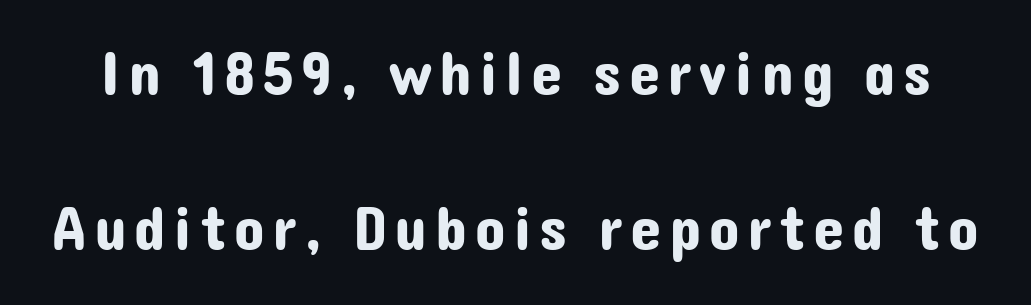
Q: Is the text italic (slanted)? A: No, it is upright.
Q: Is the typeface a serif or a sans-serif typeface? A: Sans-serif.
Q: Is the text underlined? A: No.
Q: Is the spacing between lines tight, normal or loose? A: Loose.
Q: Width (condensed, normal, or wide)? A: Normal.
Q: Stroke contrast? A: Low.
Q: x-height? A: Medium.
Q: Monospaced? A: No.
